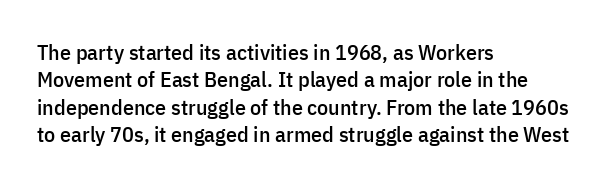
{"italic": "no", "underline": "no", "align": "left", "line_spacing_ratio": 1.24, "letter_spacing": "normal", "letter_spacing_em": 0.0, "glyph_px": 22}
